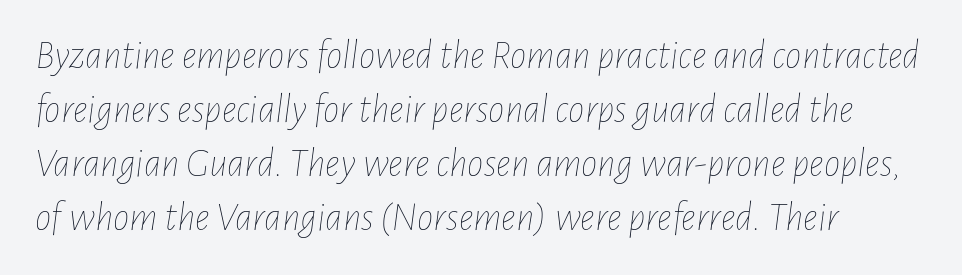
{"italic": "yes", "lean": "right", "slant_degrees": 7, "bold": "no", "weight": "thin", "width": "condensed", "stroke_contrast": "low", "x_height": "medium", "monospaced": "no", "underline": "no", "line_spacing": "normal", "line_spacing_ratio": 1.32, "letter_spacing": "normal", "letter_spacing_em": 0.0, "glyph_px": 41}
